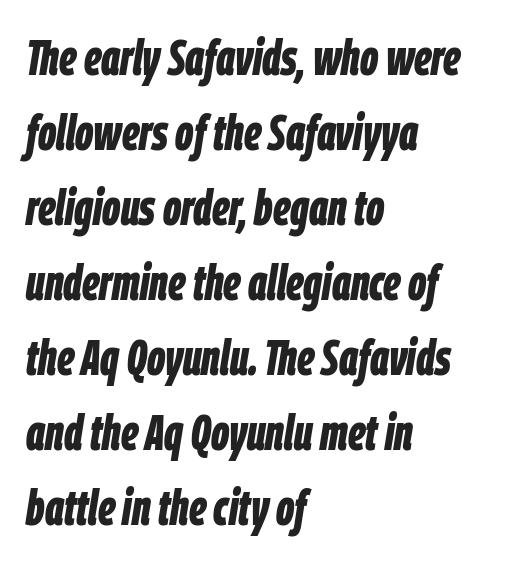
The image shows 50 px bold, condensed type, italic (leaning right); set left-aligned, normal line spacing (1.5x), normal letter spacing, not underlined; low stroke contrast and a large x-height.
